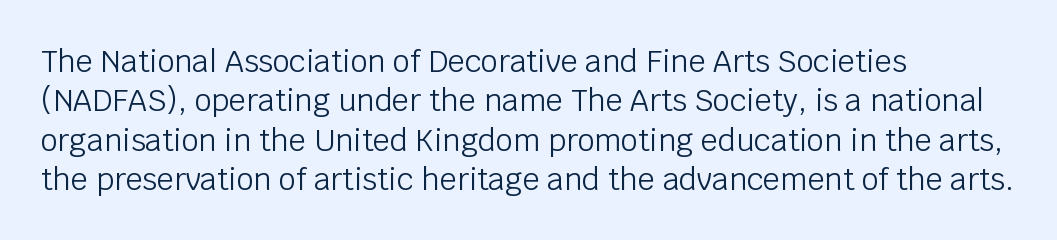
Q: Is the text bold? A: No.
Q: Is the text italic (slanted)? A: No, it is upright.
Q: Is the typeface a serif or a sans-serif typeface? A: Sans-serif.
Q: Is the text underlined? A: No.
Q: How is the paragraph aligned? A: Left-aligned.
Q: Is the spacing between letters normal or unusually wide? A: Normal.
Q: Is the spacing between lines tight, normal or loose? A: Normal.
Q: Width (condensed, normal, or wide)? A: Normal.
Q: Stroke contrast? A: Low.
Q: x-height? A: Large.
Q: Monospaced? A: No.
